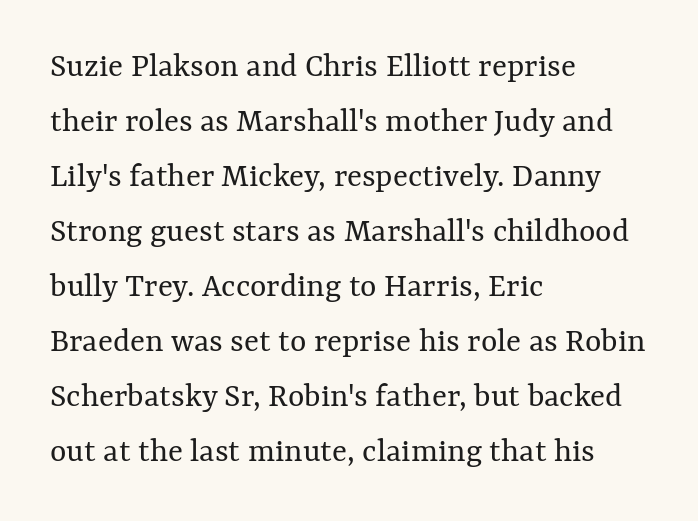
The image shows 35 px regular-weight type, upright; set left-aligned, normal line spacing (1.57x), normal letter spacing, not underlined; medium stroke contrast and a medium x-height.
